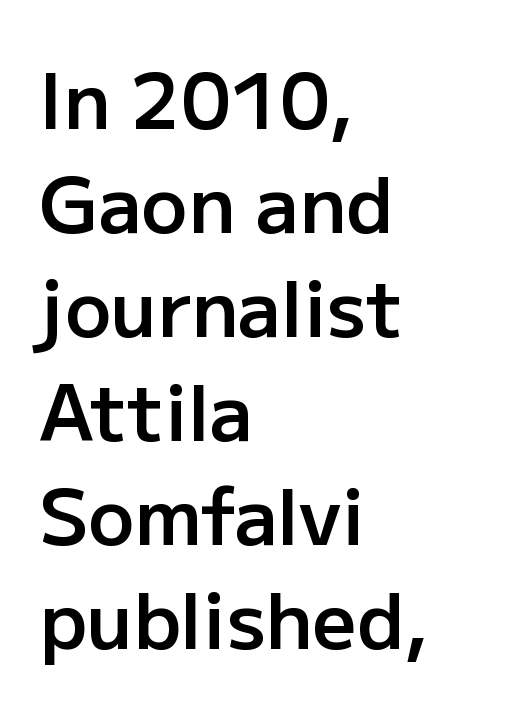
This sample uses plain, unmodified letter spacing. These words are printed semibold, heavier than regular yet not bold. Clear beneath every line of the passage. All the whitespace from short lines collects on the right.
